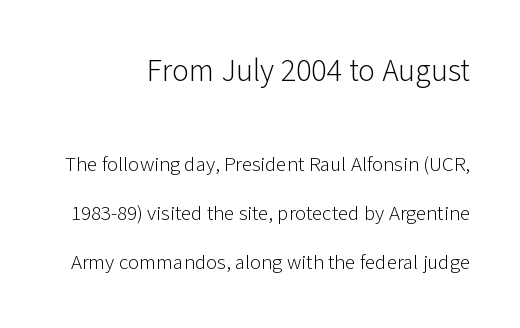
The image shows 32 px light sans-serif type, upright; set right-aligned, loose line spacing (2.35x), normal letter spacing, not underlined; the first (top) block is 1.52x larger; low stroke contrast and a medium x-height.
